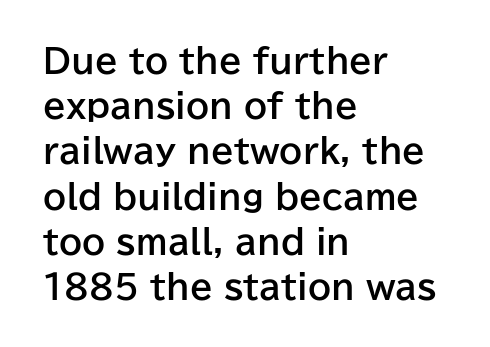
{"serif": "no", "italic": "no", "bold": "yes", "weight": "bold", "width": "normal", "stroke_contrast": "low", "x_height": "medium", "monospaced": "no", "underline": "no", "align": "left", "line_spacing": "normal", "line_spacing_ratio": 1.37, "letter_spacing": "normal", "letter_spacing_em": 0.0, "glyph_px": 33}
